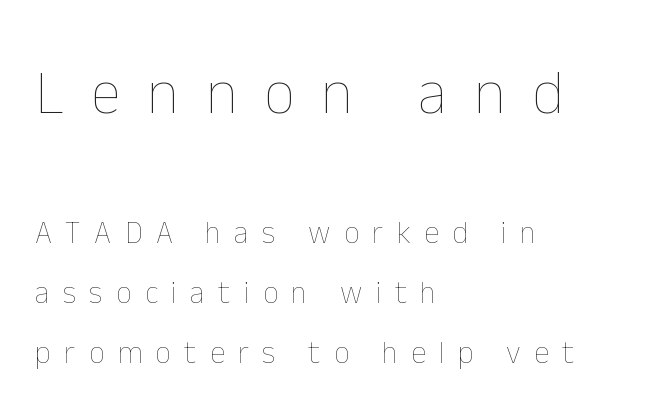
Q: Is the text bold? A: No.
Q: Is the text italic (slanted)? A: No, it is upright.
Q: Is the text underlined? A: No.
Q: How is the paragraph aligned? A: Left-aligned.
Q: Is the spacing between letters normal or unusually wide? A: Unusually wide.
Q: Is the spacing between lines tight, normal or loose? A: Loose.
Q: Which block of text is set in a larger size, the first (top) or the second (bottom)? A: The first (top) one.
Q: Width (condensed, normal, or wide)? A: Normal.
Q: Stroke contrast? A: Low.
Q: x-height? A: Medium.
Q: Monospaced? A: No.
